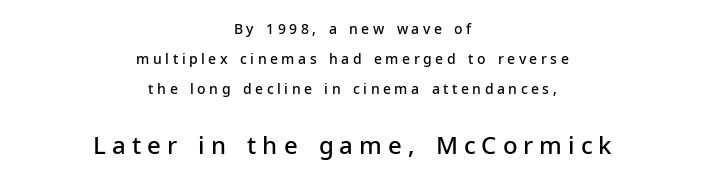
Q: Is the text bold? A: Semi-bold.
Q: Is the text italic (slanted)? A: No, it is upright.
Q: Is the text underlined? A: No.
Q: How is the paragraph aligned? A: Centered.
Q: Is the spacing between letters normal or unusually wide? A: Unusually wide.
Q: Is the spacing between lines tight, normal or loose? A: Loose.
Q: Which block of text is set in a larger size, the first (top) or the second (bottom)? A: The second (bottom) one.
